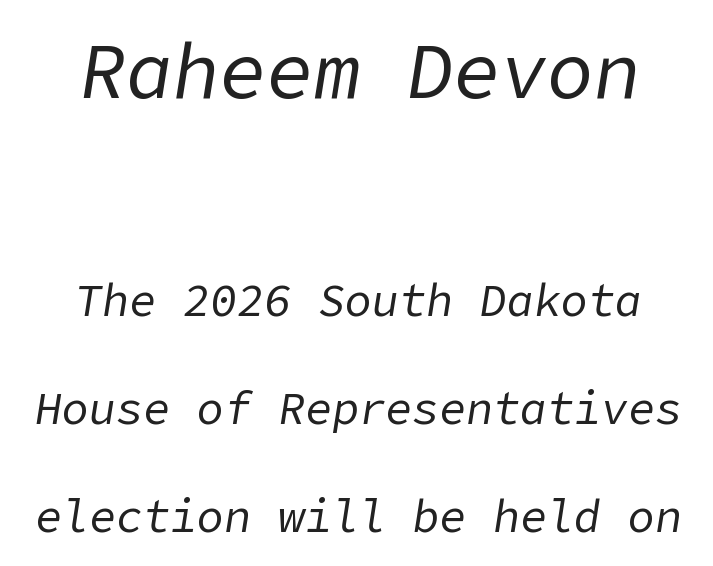
The image shows 78 px regular-weight type, italic (leaning right); set centered, loose line spacing (2.4x), normal letter spacing, not underlined; the first (top) block is 1.73x larger; low stroke contrast and a medium x-height.
